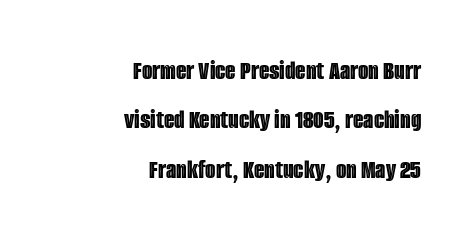
Q: Is the text italic (slanted)? A: No, it is upright.
Q: Is the text underlined? A: No.
Q: How is the paragraph aligned? A: Right-aligned.
Q: Is the spacing between letters normal or unusually wide? A: Normal.
